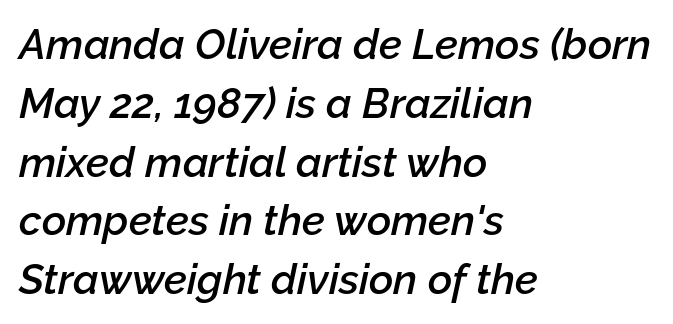
In terms of posture, this sample is oblique. Do the characters align in a grid? No, the font is proportional. Compared with a centered layout, this one pins lines to the left instead. These lines sit exactly where default settings would place them.
